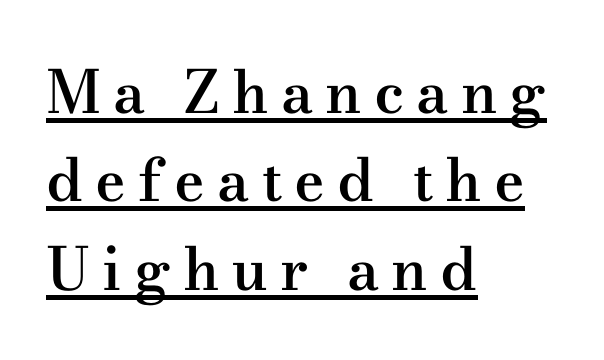
Q: Is the text bold? A: Semi-bold.
Q: Is the text italic (slanted)? A: No, it is upright.
Q: Is the typeface a serif or a sans-serif typeface? A: Serif.
Q: Is the text underlined? A: Yes.
Q: How is the paragraph aligned? A: Left-aligned.
Q: Is the spacing between letters normal or unusually wide? A: Unusually wide.
Q: Is the spacing between lines tight, normal or loose? A: Normal.
Q: Width (condensed, normal, or wide)? A: Wide.
Q: Stroke contrast? A: Medium.
Q: x-height? A: Small.
Q: Monospaced? A: No.
